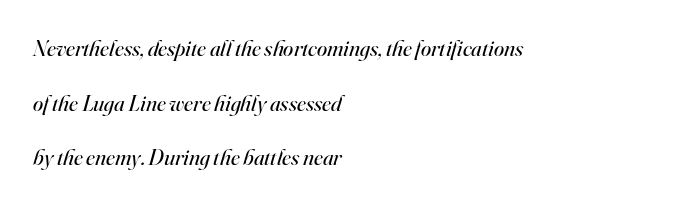
The image shows 23 px text type, italic (leaning right); set left-aligned, loose line spacing (2.37x), normal letter spacing, not underlined.
